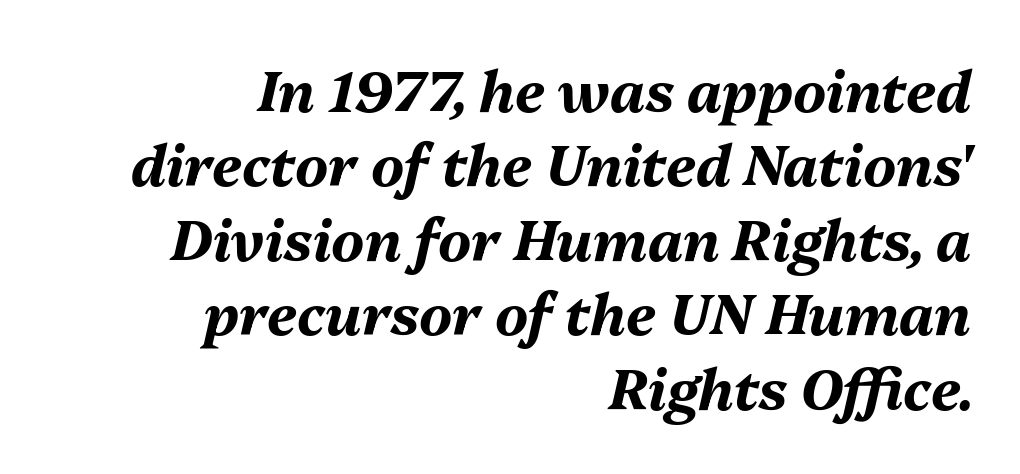
{"italic": "yes", "lean": "right", "slant_degrees": 13, "bold": "yes", "weight": "bold", "width": "normal", "stroke_contrast": "medium", "x_height": "medium", "monospaced": "no", "underline": "no", "align": "right", "line_spacing": "normal", "line_spacing_ratio": 1.33, "letter_spacing": "normal", "letter_spacing_em": 0.0, "glyph_px": 56}
